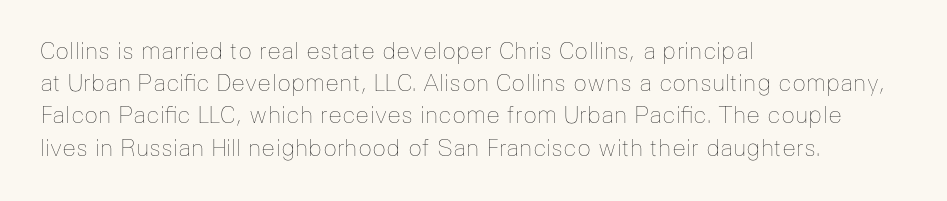
The image shows 23 px text type, upright; set left-aligned, normal line spacing (1.4x), normal letter spacing, not underlined.
